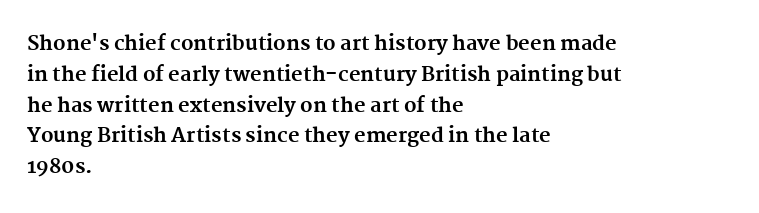
A student would call this left alignment; a typographer would say flush left, rag right. Any mark beneath the type? The region is blank. A dark, heavy texture on the line: the type is bold. The leading is moderate, giving the passage an even texture. The gaps between neighbouring characters are ordinary and unremarkable. The axis of the letterforms is exactly vertical.
